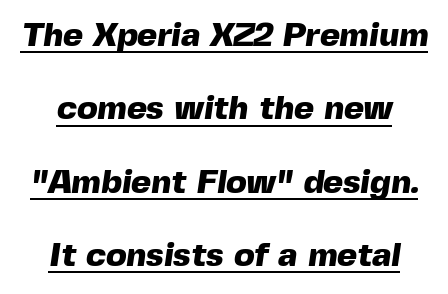
The passage shown is typeset with a sans-serif family. This rendering leaves character spacing at its baseline value. Varying glyph widths throughout — classic text-font behaviour. Is there an underline? Yes — a line sits under the letters.
